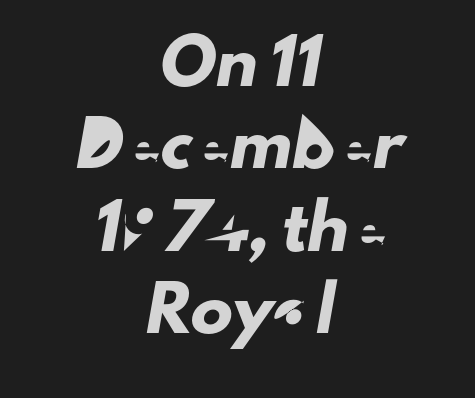
Q: Is the typeface a serif or a sans-serif typeface? A: Sans-serif.
Q: Is the text underlined? A: No.
Q: How is the paragraph aligned? A: Centered.
Q: Is the spacing between letters normal or unusually wide? A: Normal.
Q: Is the spacing between lines tight, normal or loose? A: Loose.
Q: Width (condensed, normal, or wide)? A: Normal.
Q: Stroke contrast? A: Low.
Q: x-height? A: Small.
Q: Monospaced? A: No.
